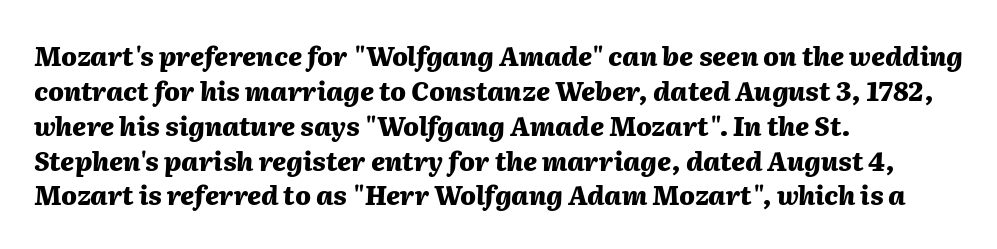
Italic? Definitely — the glyphs are oblique. Stroke thickness is high; the sample reads as a true bold. Which margin do the lines hug? The left one — the right edge is uneven. The face used here is rendered with its standard letterfit. Nobody drew a line under any word here. A normal amount of white space separates one row of letters from the next.
